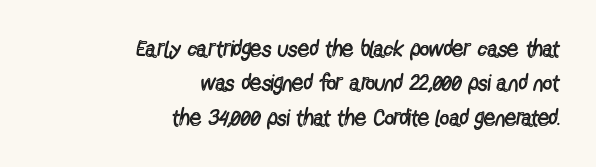
Is the letter spacing exaggerated? No — it looks like the ordinary default. Compared with typical paragraphs, the rows here are spaced about the same. Letters rest on an invisible, unmarked baseline. Heft: none added — not bold. A student would call this right alignment; a typographer would say flush right, rag left.
